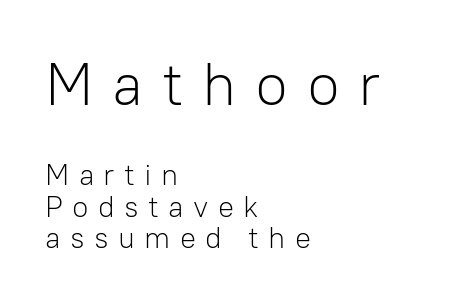
Q: Is the text bold? A: No.
Q: Is the text italic (slanted)? A: No, it is upright.
Q: Is the typeface a serif or a sans-serif typeface? A: Sans-serif.
Q: Is the text underlined? A: No.
Q: How is the paragraph aligned? A: Left-aligned.
Q: Is the spacing between letters normal or unusually wide? A: Unusually wide.
Q: Is the spacing between lines tight, normal or loose? A: Tight.
Q: Which block of text is set in a larger size, the first (top) or the second (bottom)? A: The first (top) one.
Q: Width (condensed, normal, or wide)? A: Normal.
Q: Stroke contrast? A: Low.
Q: x-height? A: Medium.
Q: Monospaced? A: No.
